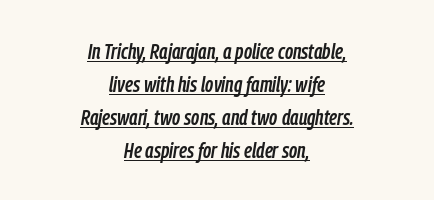
{"italic": "yes", "lean": "right", "slant_degrees": 9, "underline": "yes", "align": "center", "line_spacing": "normal", "line_spacing_ratio": 1.5, "letter_spacing": "normal", "letter_spacing_em": 0.0, "glyph_px": 22}
